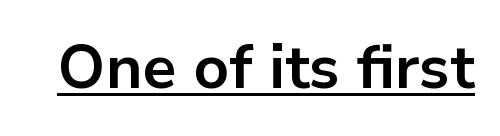
{"serif": "no", "italic": "no", "bold": "yes", "weight": "bold", "width": "normal", "stroke_contrast": "low", "x_height": "medium", "monospaced": "no", "underline": "yes", "letter_spacing": "normal", "letter_spacing_em": 0.0, "glyph_px": 61}
